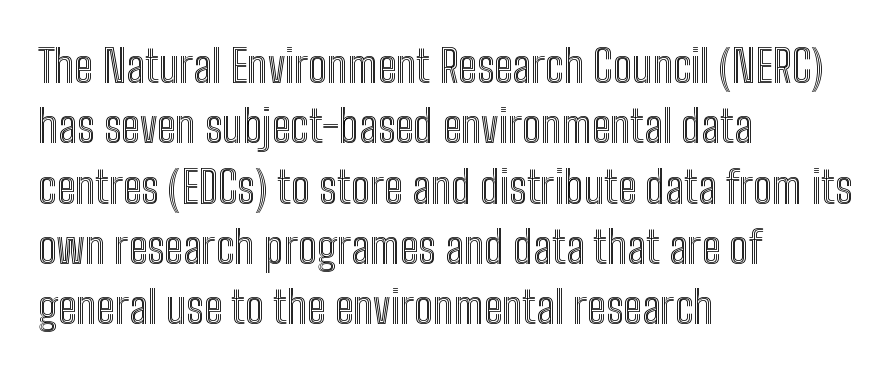
The image shows 45 px condensed type, upright; set left-aligned, normal line spacing (1.34x), normal letter spacing, not underlined; a medium x-height.
